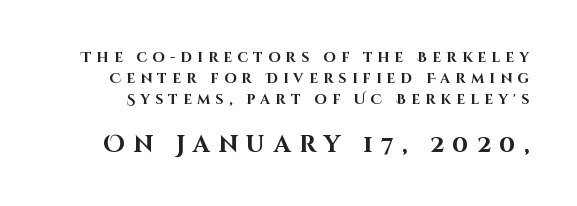
The image shows 23 px bold type, upright; set normal line spacing (1.5x), unusually wide letter spacing (+0.37 em), not underlined; the second (bottom) block is 1.64x larger.
